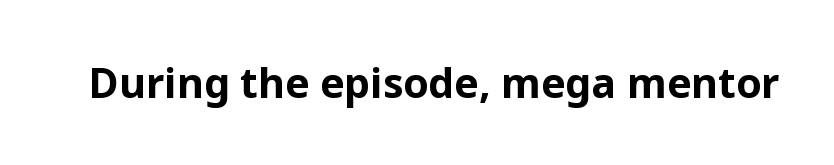
The image shows 41 px bold sans-serif type, upright; set normal letter spacing, not underlined; low stroke contrast and a medium x-height.
